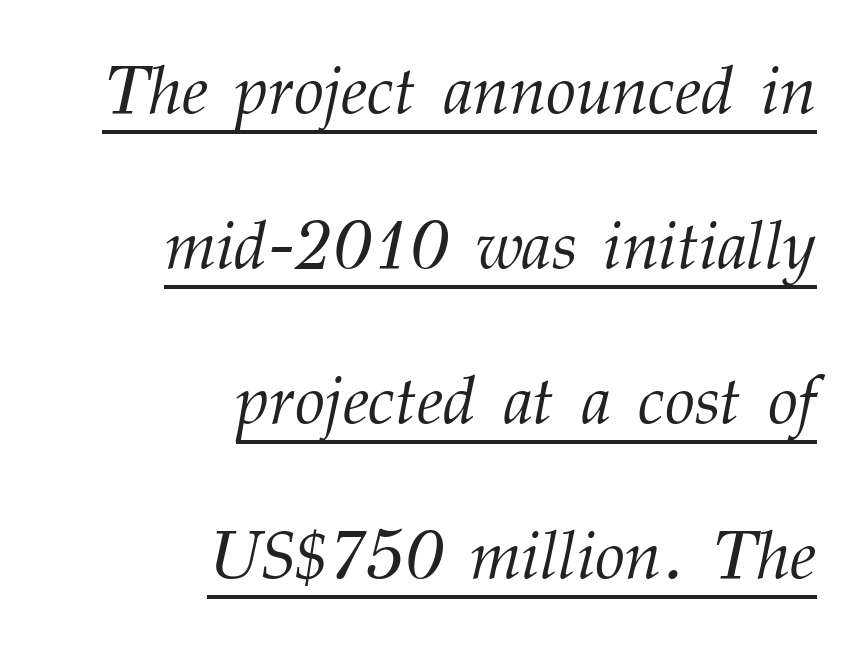
Q: Is the text bold? A: No.
Q: Is the text italic (slanted)? A: Yes, it leans right by about 12 degrees.
Q: Is the typeface a serif or a sans-serif typeface? A: Serif.
Q: Is the text underlined? A: Yes.
Q: How is the paragraph aligned? A: Right-aligned.
Q: Is the spacing between letters normal or unusually wide? A: Normal.
Q: Is the spacing between lines tight, normal or loose? A: Loose.
Q: Width (condensed, normal, or wide)? A: Normal.
Q: Stroke contrast? A: Medium.
Q: x-height? A: Medium.
Q: Monospaced? A: No.
